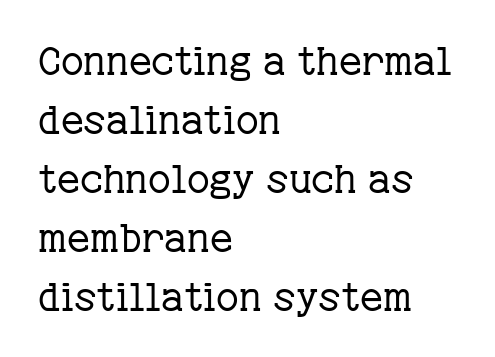
{"serif": "yes", "italic": "no", "bold": "no", "weight": "regular", "width": "normal", "stroke_contrast": "low", "x_height": "medium", "monospaced": "no", "underline": "no", "align": "left", "line_spacing": "normal", "line_spacing_ratio": 1.51, "letter_spacing": "normal", "letter_spacing_em": 0.0, "glyph_px": 39}
